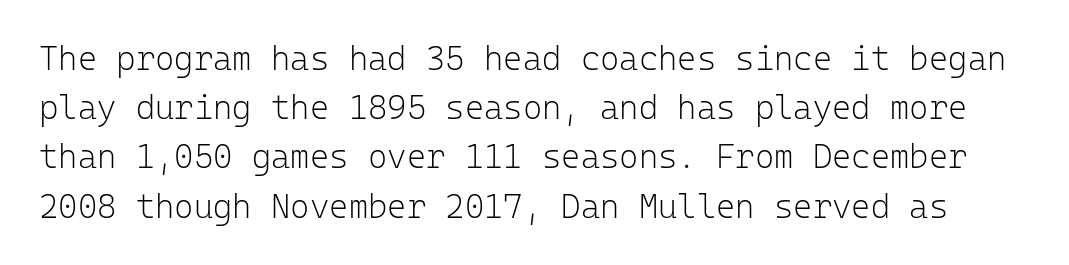
{"serif": "no", "italic": "no", "bold": "no", "weight": "light", "width": "normal", "stroke_contrast": "low", "x_height": "medium", "monospaced": "yes", "underline": "no", "line_spacing": "normal", "line_spacing_ratio": 1.49, "letter_spacing": "normal", "letter_spacing_em": 0.0, "glyph_px": 33}
